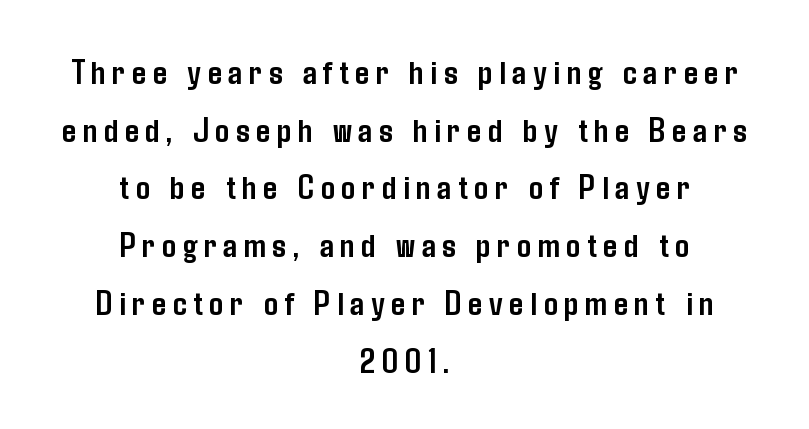
The image shows 35 px semibold, condensed sans-serif type, upright; set centered, normal line spacing (1.65x), not underlined; low stroke contrast and a medium x-height.
